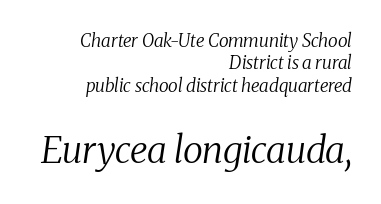
{"serif": "yes", "italic": "yes", "lean": "right", "slant_degrees": 8, "bold": "no", "weight": "regular", "width": "normal", "stroke_contrast": "medium", "x_height": "medium", "monospaced": "no", "underline": "no", "align": "right", "line_spacing": "normal", "line_spacing_ratio": 1.25, "letter_spacing": "normal", "letter_spacing_em": 0.0, "larger_block": "second", "size_ratio": 2.06, "glyph_px": 37}
